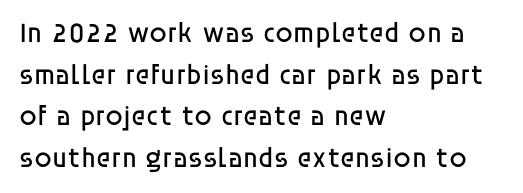
Q: Is the text bold? A: No.
Q: Is the text italic (slanted)? A: No, it is upright.
Q: Is the typeface a serif or a sans-serif typeface? A: Sans-serif.
Q: Is the text underlined? A: No.
Q: How is the paragraph aligned? A: Left-aligned.
Q: Is the spacing between letters normal or unusually wide? A: Normal.
Q: Is the spacing between lines tight, normal or loose? A: Normal.
Q: Width (condensed, normal, or wide)? A: Normal.
Q: Stroke contrast? A: Low.
Q: x-height? A: Large.
Q: Monospaced? A: No.
